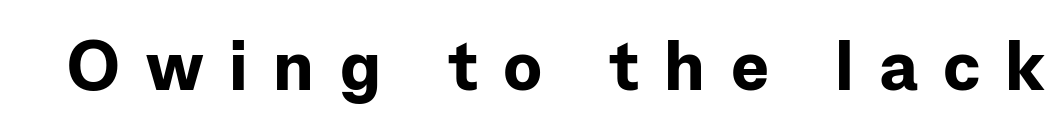
The image shows 71 px bold sans-serif type, upright; set unusually wide letter spacing (+0.36 em), not underlined; low stroke contrast and a medium x-height.
